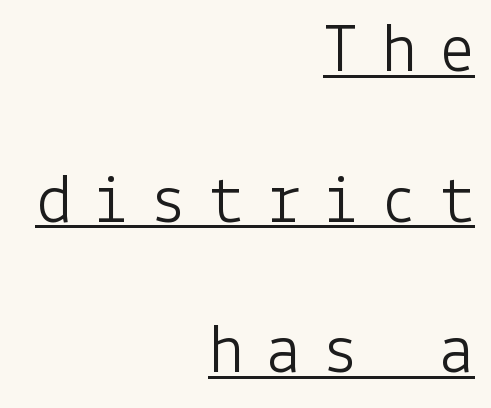
{"serif": "no", "italic": "no", "bold": "no", "weight": "light", "width": "normal", "stroke_contrast": "low", "x_height": "medium", "underline": "yes", "align": "right", "line_spacing": "loose", "line_spacing_ratio": 2.12, "letter_spacing": "wide", "letter_spacing_em": 0.31, "glyph_px": 71}
